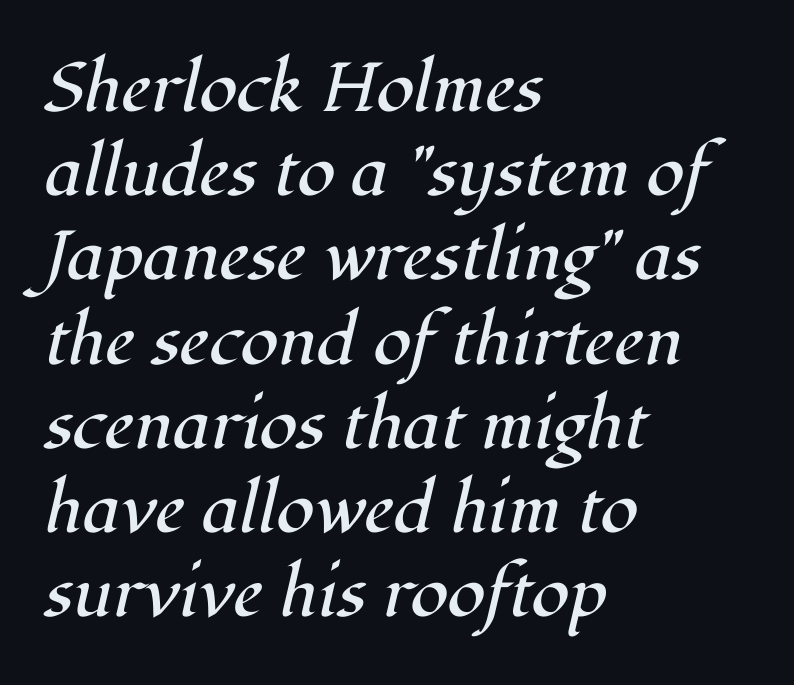
The image shows 69 px regular-weight serif type, italic (leaning right); set left-aligned, line spacing 1.22x, normal letter spacing, not underlined; high stroke contrast and a medium x-height.
